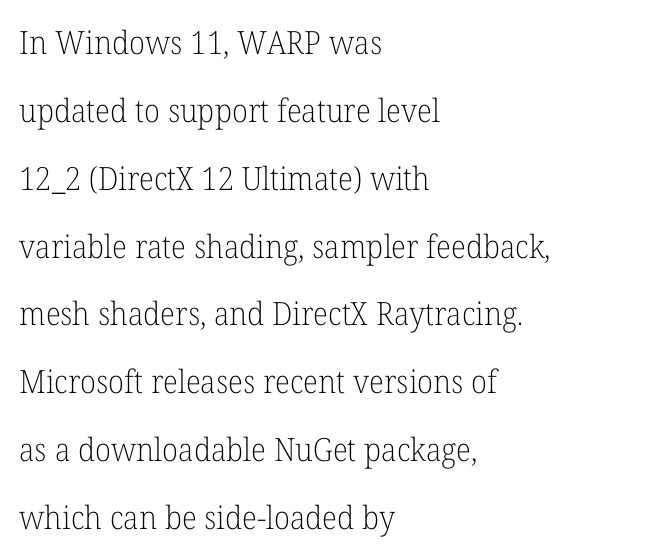
The rag falls on the right side of this text block. Check under the words: just untouched page. The line texture is even and compact thanks to regular tracking. Proportional: the letters do not fall into vertical columns. Stroke thickness stays within the range of a standard reading face or lighter.
